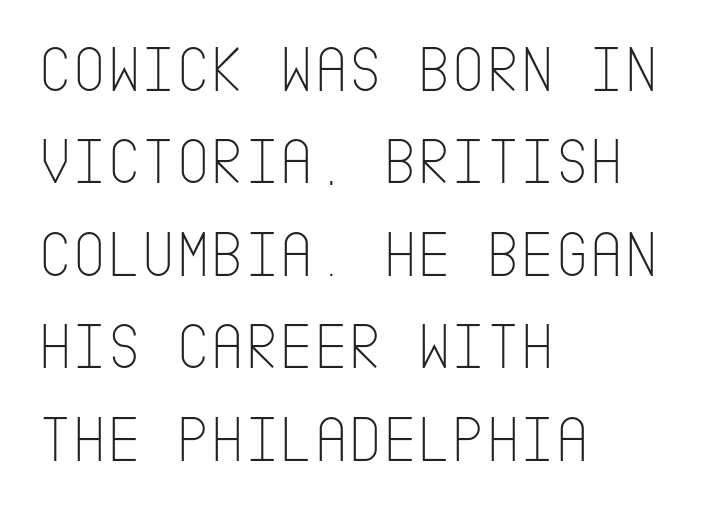
The image shows 66 px thin, condensed sans-serif type, upright; set left-aligned, normal line spacing (1.4x), normal letter spacing, not underlined; low stroke contrast and a large x-height.
